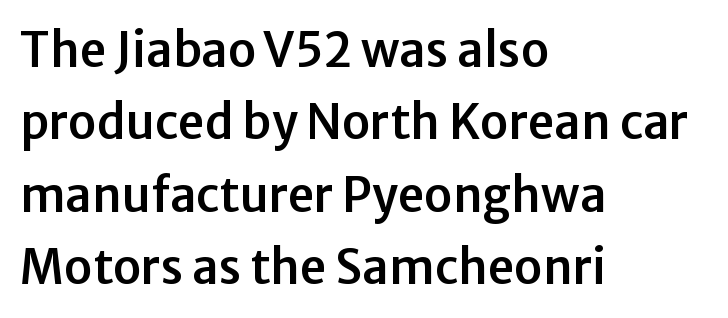
The image shows 47 px sans-serif type, upright; set left-aligned, normal line spacing (1.54x), normal letter spacing, not underlined; low stroke contrast and a medium x-height.
